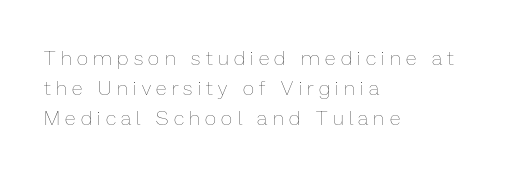
The image shows 20 px text type, upright; set left-aligned, normal line spacing (1.51x), unusually wide letter spacing (+0.27 em), not underlined.
